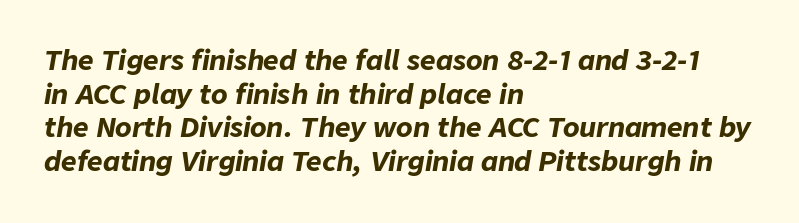
The image shows 27 px bold type, italic (leaning right); set left-aligned, normal line spacing (1.25x), normal letter spacing, not underlined.
